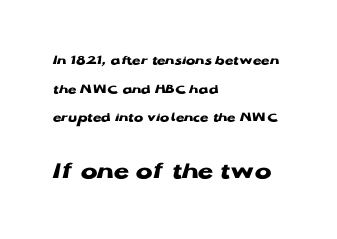
Q: Is the text bold? A: Yes.
Q: Is the text italic (slanted)? A: No, it is upright.
Q: Is the text underlined? A: No.
Q: How is the paragraph aligned? A: Left-aligned.
Q: Is the spacing between letters normal or unusually wide? A: Normal.
Q: Is the spacing between lines tight, normal or loose? A: Loose.
Q: Which block of text is set in a larger size, the first (top) or the second (bottom)? A: The second (bottom) one.
